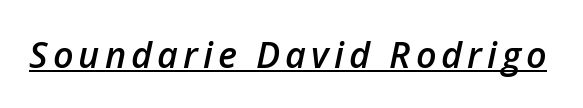
Q: Is the text bold? A: Semi-bold.
Q: Is the text italic (slanted)? A: Yes, it leans right by about 12 degrees.
Q: Is the text underlined? A: Yes.
Q: Width (condensed, normal, or wide)? A: Normal.
Q: Stroke contrast? A: Low.
Q: x-height? A: Medium.
Q: Monospaced? A: No.
